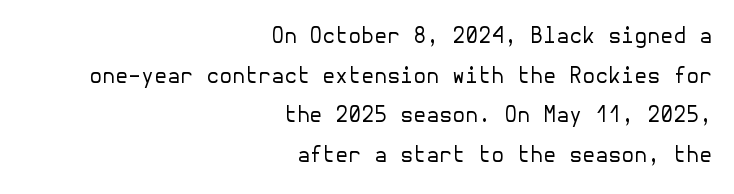
{"italic": "no", "bold": "no", "underline": "no", "align": "right", "line_spacing_ratio": 1.89, "letter_spacing": "normal", "letter_spacing_em": 0.0, "glyph_px": 21}
